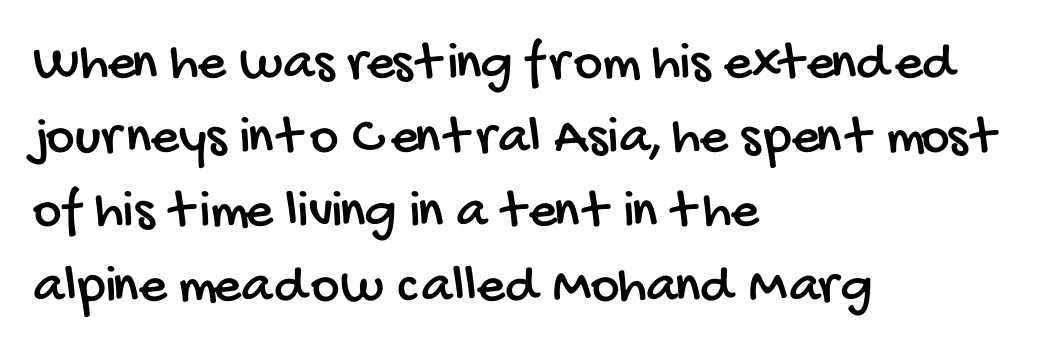
The image shows 55 px condensed sans-serif type; set left-aligned, normal line spacing (1.35x), normal letter spacing, not underlined; low stroke contrast and a large x-height.
